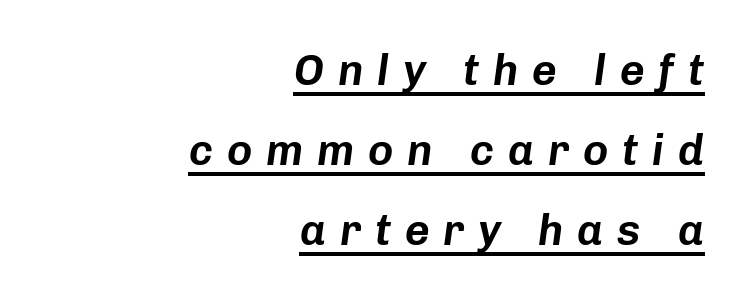
{"italic": "yes", "lean": "right", "slant_degrees": 8, "width": "normal", "stroke_contrast": "low", "x_height": "medium", "monospaced": "no", "underline": "yes", "align": "right", "line_spacing_ratio": 1.86, "letter_spacing": "wide", "letter_spacing_em": 0.32, "glyph_px": 43}
